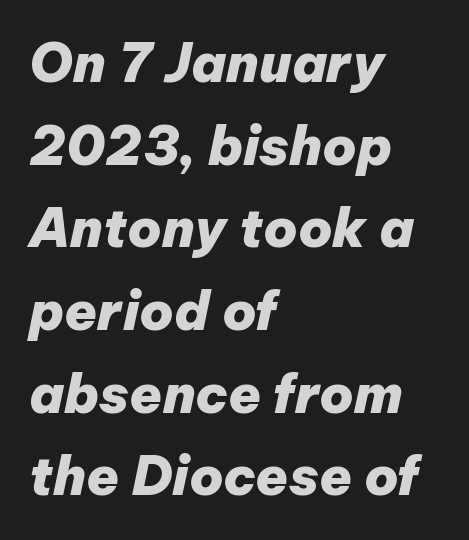
Q: Is the text bold? A: Yes.
Q: Is the text italic (slanted)? A: Yes, it leans right by about 12 degrees.
Q: Is the text underlined? A: No.
Q: How is the paragraph aligned? A: Left-aligned.
Q: Is the spacing between letters normal or unusually wide? A: Normal.
Q: Is the spacing between lines tight, normal or loose? A: Normal.
Q: Width (condensed, normal, or wide)? A: Normal.
Q: Stroke contrast? A: Low.
Q: x-height? A: Medium.
Q: Monospaced? A: No.
